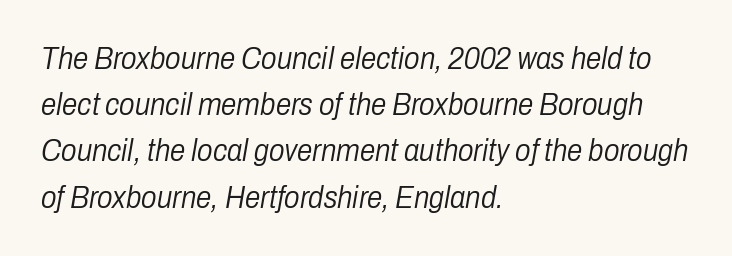
{"italic": "yes", "lean": "right", "slant_degrees": 10, "bold": "no", "weight": "light", "width": "condensed", "stroke_contrast": "low", "x_height": "medium", "monospaced": "no", "underline": "no", "align": "left", "line_spacing": "normal", "line_spacing_ratio": 1.49, "letter_spacing": "normal", "letter_spacing_em": 0.0, "glyph_px": 31}
